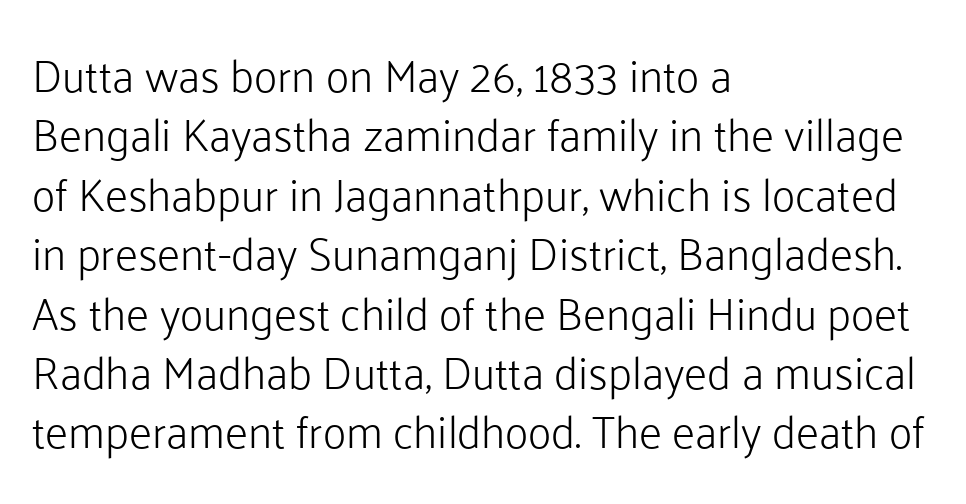
A typesetter would label this face a sans. A typesetter would call this zero additional tracking. Looks like regular typesetting: each glyph gets only the width it needs. Letters have the restrained weight of plain body copy at most.
